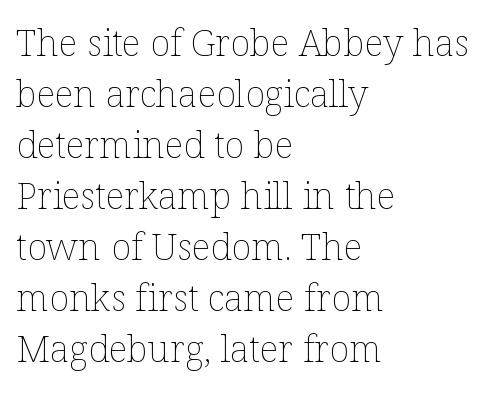
The line-height multiplier appears to be the usual default. The string is rendered with underlining switched off. These lines were composed using upright roman letters. The letters advance in unequal steps, a hallmark of proportional type.
